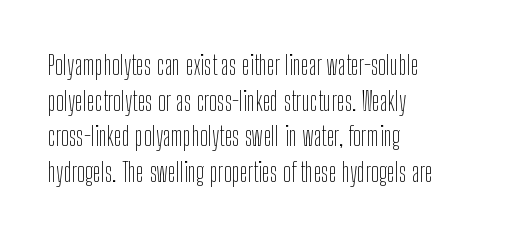
Notice how descenders clear the ascenders below comfortably — that's standard leading. Rule under the text: the space is simply empty. This rendering uses left alignment, leaving the right contour irregular. The type sits square on the baseline with zero lean. The font sits on the lighter half of the weight spectrum, regular included. The gaps between neighbouring characters are ordinary and unremarkable.
